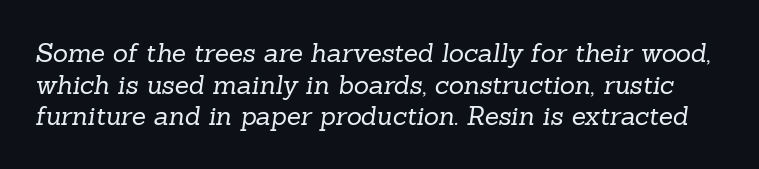
The image shows 26 px text type; set line spacing 1.22x, normal letter spacing, not underlined.
